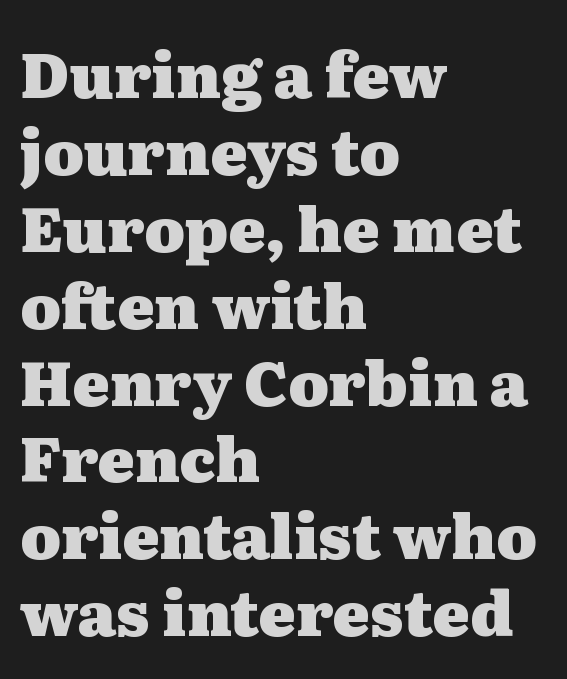
{"serif": "yes", "italic": "no", "bold": "yes", "weight": "heavy", "width": "wide", "stroke_contrast": "medium", "x_height": "medium", "monospaced": "no", "underline": "no", "align": "left", "line_spacing_ratio": 1.24, "letter_spacing": "normal", "letter_spacing_em": 0.0, "glyph_px": 62}
